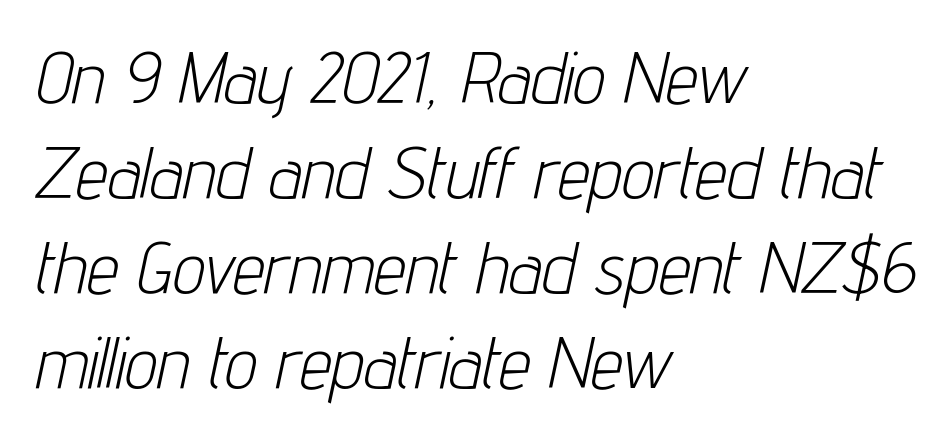
Nothing unusual about the tracking: characters are spaced as the font intends. Here the designer chose a conventional face with non-uniform glyph widths. Each row of text sits above clean, open space. Each line starts at the same left margin while the right side varies.
